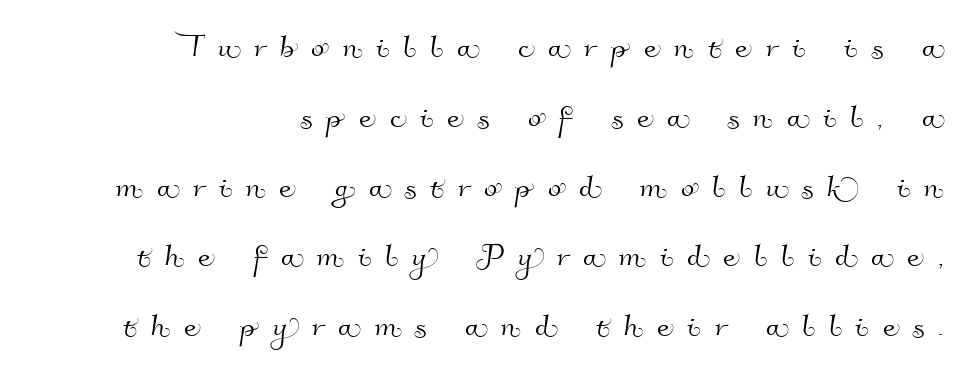
{"serif": "no", "width": "normal", "stroke_contrast": "high", "x_height": "small", "monospaced": "no", "underline": "no", "align": "right", "line_spacing_ratio": 1.79, "letter_spacing": "wide", "letter_spacing_em": 0.35, "glyph_px": 39}
